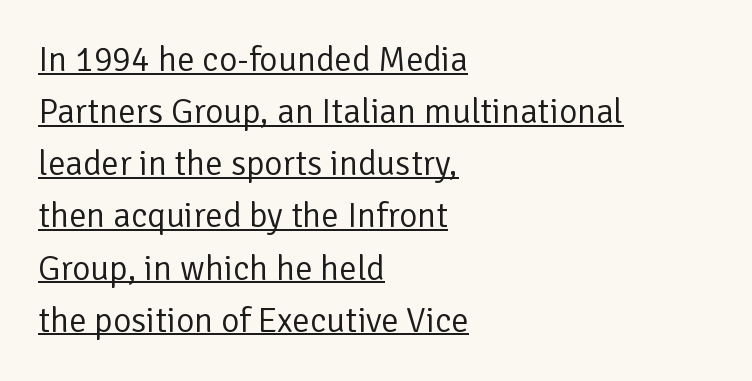
Q: Is the text bold? A: No.
Q: Is the text italic (slanted)? A: No, it is upright.
Q: Is the typeface a serif or a sans-serif typeface? A: Sans-serif.
Q: Is the text underlined? A: Yes.
Q: How is the paragraph aligned? A: Left-aligned.
Q: Is the spacing between letters normal or unusually wide? A: Normal.
Q: Is the spacing between lines tight, normal or loose? A: Normal.
Q: Width (condensed, normal, or wide)? A: Normal.
Q: Stroke contrast? A: Low.
Q: x-height? A: Medium.
Q: Monospaced? A: No.
